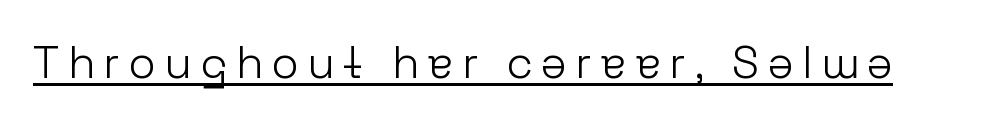
Q: Is the text bold? A: No.
Q: Is the text italic (slanted)? A: No, it is upright.
Q: Is the typeface a serif or a sans-serif typeface? A: Sans-serif.
Q: Is the text underlined? A: Yes.
Q: Width (condensed, normal, or wide)? A: Normal.
Q: Stroke contrast? A: Low.
Q: x-height? A: Medium.
Q: Monospaced? A: No.
